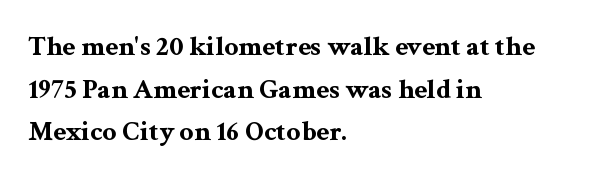
Quick note: not italic, upright. The specimen omits any rule beneath the text block's lines. The rendering keeps characters at their native spacing. This rendering uses left alignment, leaving the right contour irregular. Are there feet on the stems? There are — it's a serif.
